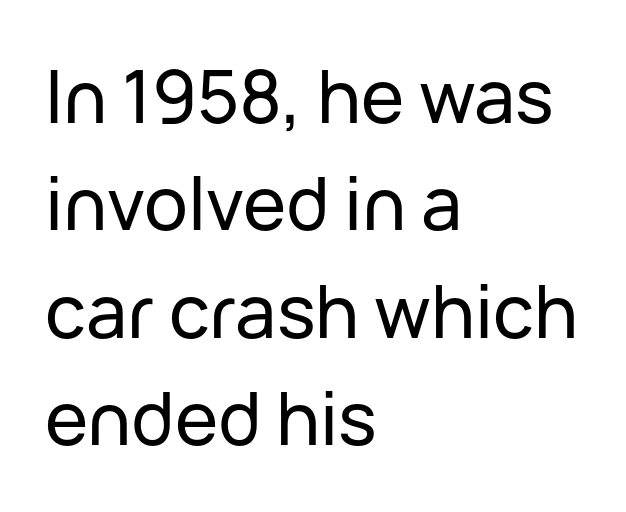
Q: Is the text italic (slanted)? A: No, it is upright.
Q: Is the typeface a serif or a sans-serif typeface? A: Sans-serif.
Q: Is the text underlined? A: No.
Q: How is the paragraph aligned? A: Left-aligned.
Q: Is the spacing between letters normal or unusually wide? A: Normal.
Q: Is the spacing between lines tight, normal or loose? A: Normal.
Q: Width (condensed, normal, or wide)? A: Normal.
Q: Stroke contrast? A: Low.
Q: x-height? A: Medium.
Q: Monospaced? A: No.
